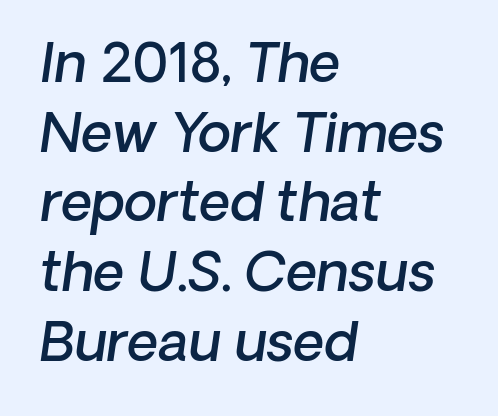
{"serif": "no", "bold": "semi", "weight": "semibold", "width": "normal", "stroke_contrast": "low", "x_height": "medium", "monospaced": "no", "underline": "no", "align": "left", "line_spacing": "normal", "line_spacing_ratio": 1.29, "letter_spacing": "normal", "letter_spacing_em": 0.0, "glyph_px": 54}
